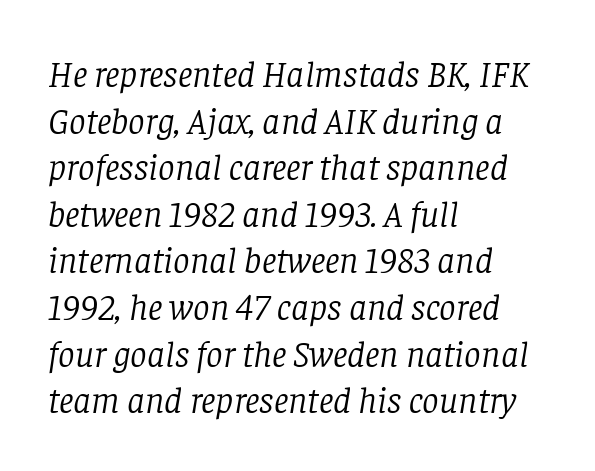
{"serif": "yes", "italic": "yes", "lean": "right", "slant_degrees": 8, "bold": "no", "weight": "light", "width": "normal", "stroke_contrast": "low", "x_height": "large", "monospaced": "no", "underline": "no", "align": "left", "line_spacing": "normal", "line_spacing_ratio": 1.26, "letter_spacing": "normal", "letter_spacing_em": 0.0, "glyph_px": 37}
